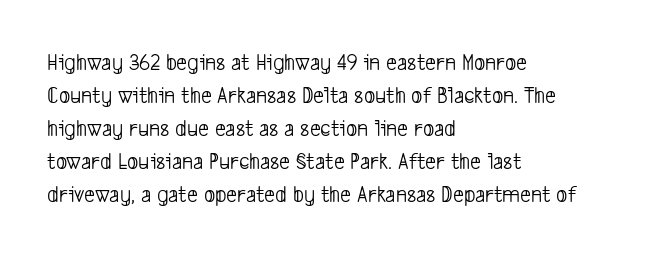
Bold? No — there's no thickening of the strokes. All the whitespace from short lines collects on the right. The rendering keeps characters at their native spacing. Summary of vertical rhythm: regular, with standard interline spacing. Anything drawn beneath the words? Only blank space.
